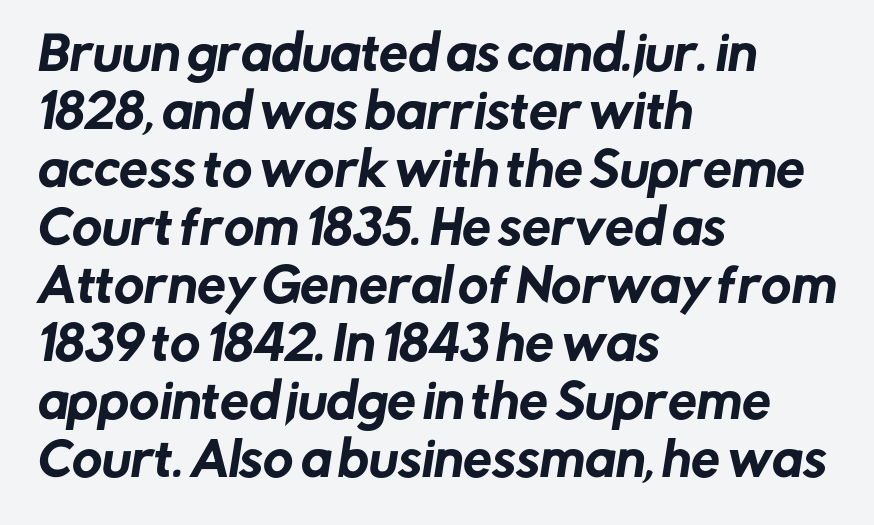
The image shows 46 px sans-serif type; set left-aligned, normal line spacing (1.26x), normal letter spacing, not underlined; low stroke contrast and a medium x-height.
